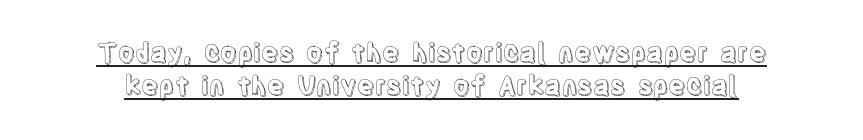
Q: Is the text italic (slanted)? A: No, it is upright.
Q: Is the text underlined? A: Yes.
Q: Is the spacing between letters normal or unusually wide? A: Normal.
Q: Is the spacing between lines tight, normal or loose? A: Normal.
